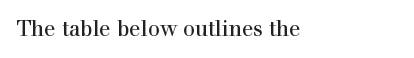
The text block is weighted toward the left margin, trailing off unevenly rightward. A typesetter would call this zero additional tracking. Check under the words: just untouched page. The specimen reads as upright at a glance.
